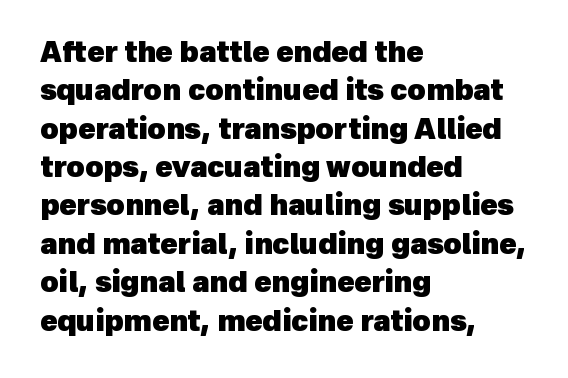
Is this a sans? Yes — the strokes have no serifs. Standard letterfit; no display-style spreading of the glyphs. The foot of each line stays bare and open. How heavy is the stroke? Heavy — this is a bold.
